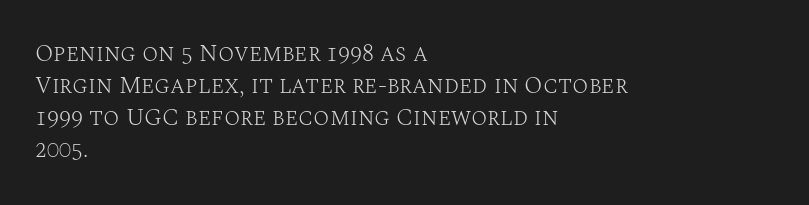
The image shows 24 px text type, upright; set left-aligned, normal line spacing (1.34x), normal letter spacing, not underlined.
